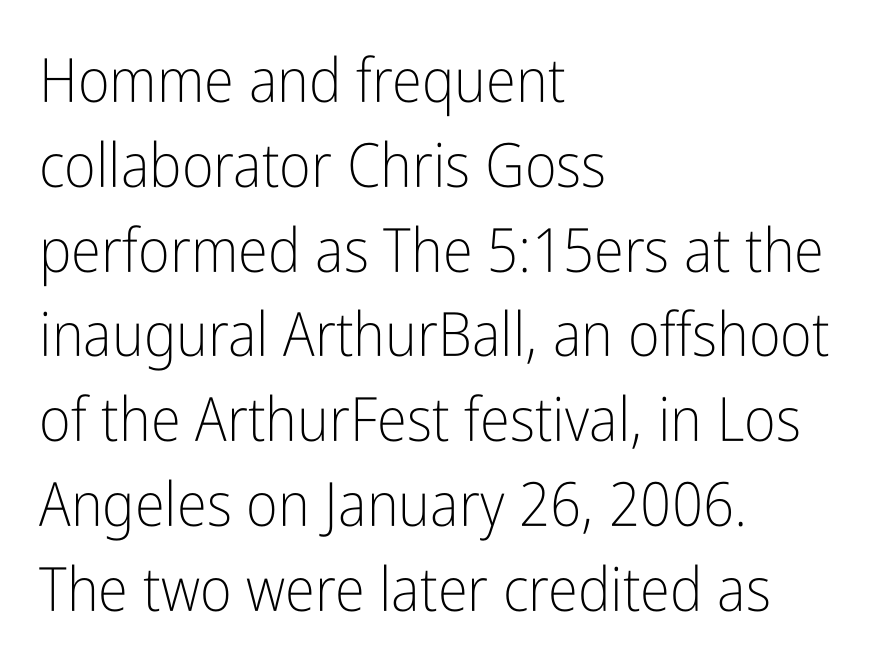
Compared with a typical body face, this is equally light or lighter still. You can tell from the bare stems that sans-serif type was used. Observe the ordinary spacing: letters are neighbours, not strangers. In CSS terms this would be text-align: left.
